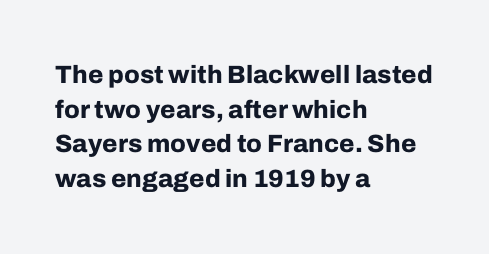
The image shows 25 px bold type, upright; set left-aligned, normal line spacing (1.39x), normal letter spacing, not underlined.
